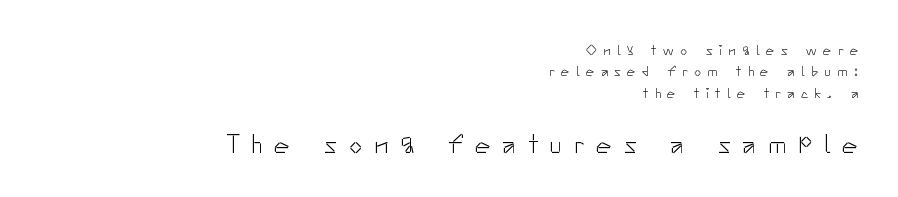
Characters remain perfectly vertical along every line. Whoever set this chose a conventional vertical rhythm. A student would notice the bottom passage is typeset larger than what precedes it. Loose tracking; the words dissolve into strings of separated letters. Typeset ragged left — the right edge is the straight one. The letterforms sit at book weight or below.
